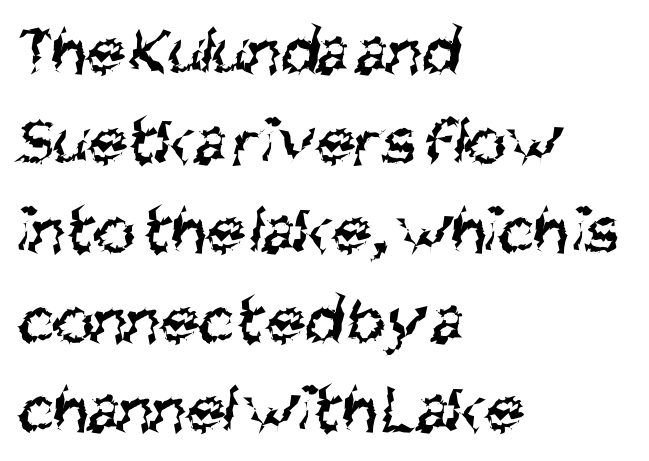
{"serif": "no", "bold": "no", "weight": "regular", "width": "condensed", "stroke_contrast": "medium", "x_height": "large", "monospaced": "no", "underline": "no", "align": "left", "line_spacing": "normal", "line_spacing_ratio": 1.28, "letter_spacing": "normal", "letter_spacing_em": 0.0, "glyph_px": 70}
